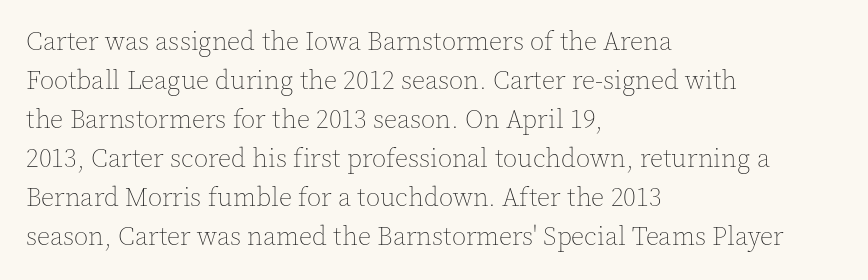
The image shows 26 px text type, upright; set left-aligned, normal line spacing (1.5x), normal letter spacing, not underlined.
